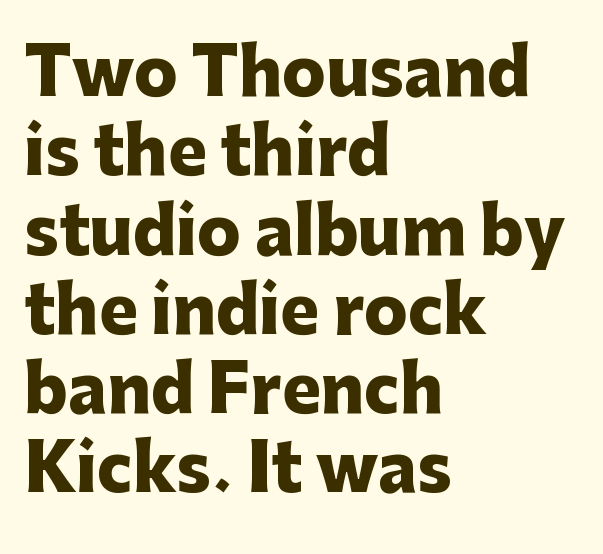
The gaps between neighbouring characters are ordinary and unremarkable. Note the varied advance widths — an 'i' is clearly narrower than an 'm'. I'd describe the lettering as bold — thick and assertive. A sans-serif font was chosen for this passage.
